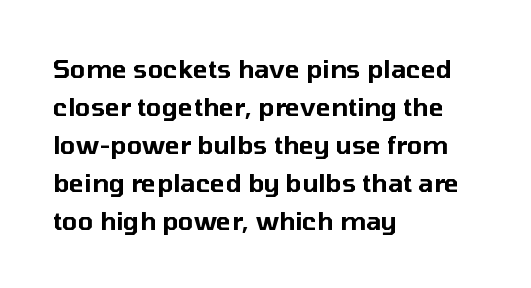
Plain, unruled lines of type. Each word holds together tightly as a unit, with standard inter-letter gaps. Every row of glyphs begins at an identical x-position on the left. Leading matches the norm, producing a regular column.
